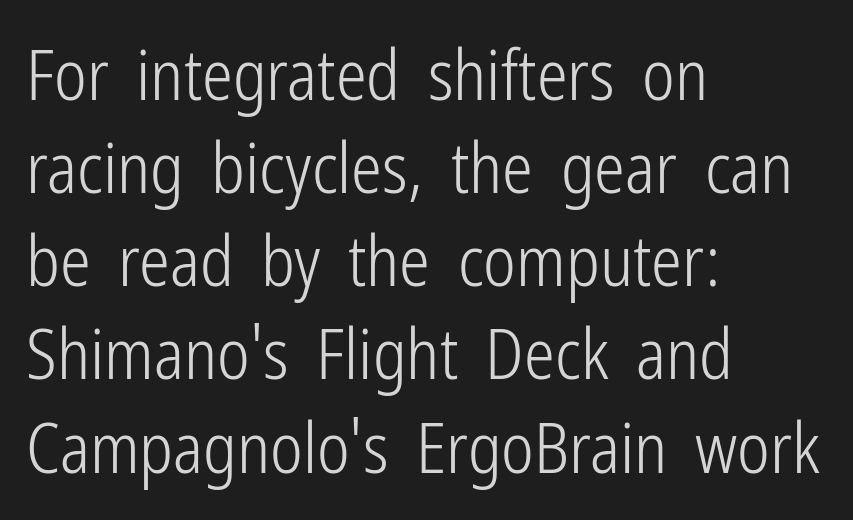
The image shows 69 px light, condensed sans-serif type, upright; set left-aligned, normal line spacing (1.35x), normal letter spacing, not underlined; low stroke contrast and a medium x-height.
